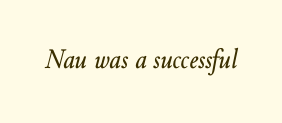
The image shows 28 px text type, italic (leaning right); set normal letter spacing, not underlined; low stroke contrast and a small x-height.
